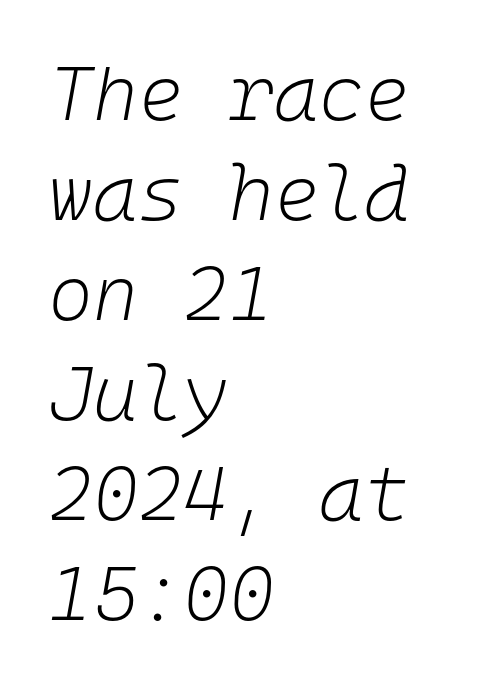
Q: Is the text bold? A: No.
Q: Is the text italic (slanted)? A: Yes, it leans right by about 10 degrees.
Q: Is the text underlined? A: No.
Q: How is the paragraph aligned? A: Left-aligned.
Q: Is the spacing between letters normal or unusually wide? A: Normal.
Q: Is the spacing between lines tight, normal or loose? A: Normal.
Q: Width (condensed, normal, or wide)? A: Normal.
Q: Stroke contrast? A: Low.
Q: x-height? A: Medium.
Q: Monospaced? A: Yes.
